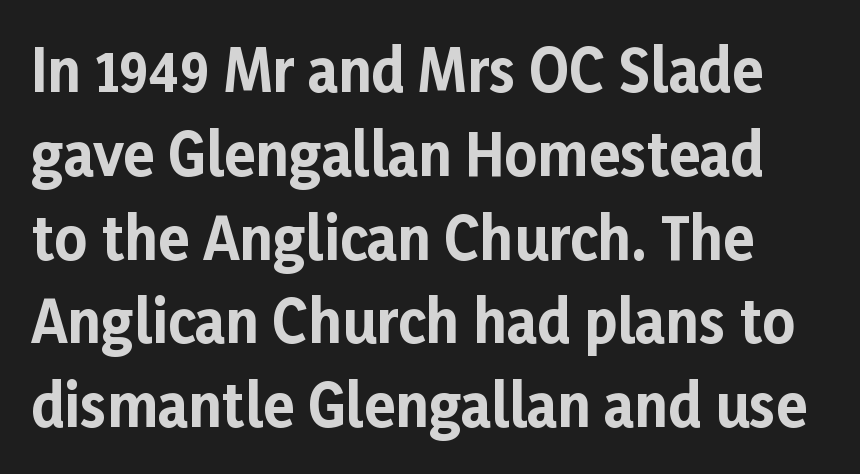
Weight: bold. Rule under the text: the space is simply empty. How are the letters spaced? Ordinarily, with no added tracking. Line spacing here is normal.
